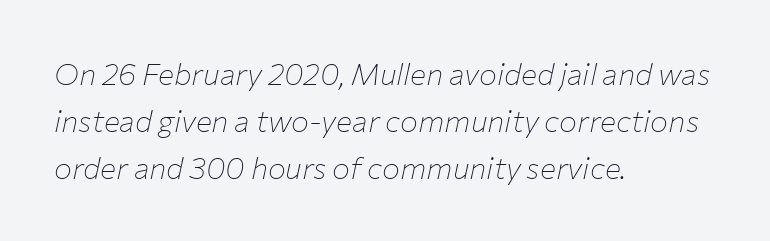
Q: Is the text bold? A: No.
Q: Is the text italic (slanted)? A: Yes, it leans right by about 12 degrees.
Q: Is the text underlined? A: No.
Q: How is the paragraph aligned? A: Left-aligned.
Q: Is the spacing between letters normal or unusually wide? A: Normal.
Q: Is the spacing between lines tight, normal or loose? A: Normal.
Q: Width (condensed, normal, or wide)? A: Normal.
Q: Stroke contrast? A: Low.
Q: x-height? A: Medium.
Q: Monospaced? A: No.
